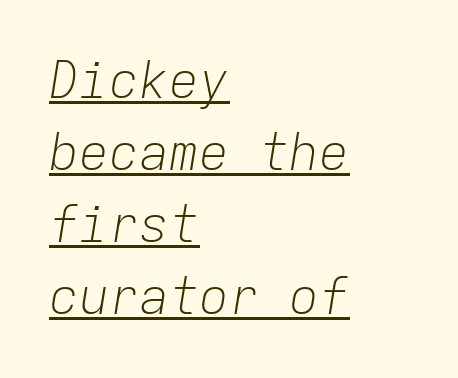
Q: Is the text bold? A: No.
Q: Is the text italic (slanted)? A: Yes, it leans right by about 9 degrees.
Q: Is the text underlined? A: Yes.
Q: How is the paragraph aligned? A: Left-aligned.
Q: Is the spacing between letters normal or unusually wide? A: Normal.
Q: Is the spacing between lines tight, normal or loose? A: Normal.
Q: Width (condensed, normal, or wide)? A: Normal.
Q: Stroke contrast? A: Low.
Q: x-height? A: Medium.
Q: Monospaced? A: Yes.
